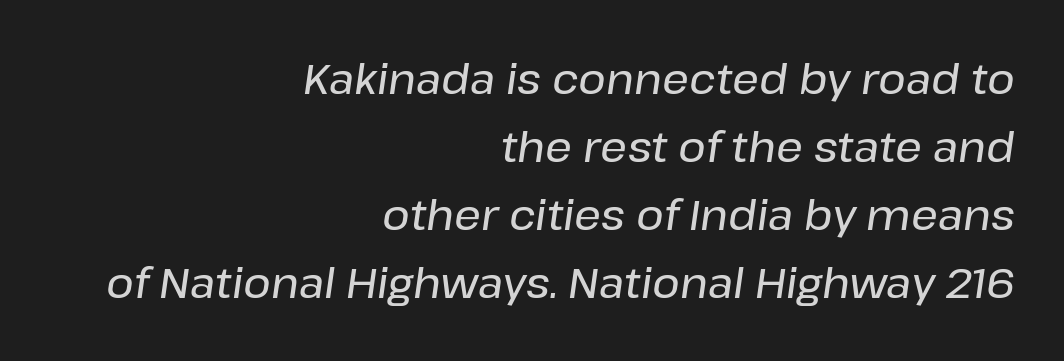
The image shows 42 px text type, italic (leaning right); set right-aligned, normal line spacing (1.62x), normal letter spacing, not underlined; low stroke contrast and a medium x-height.
